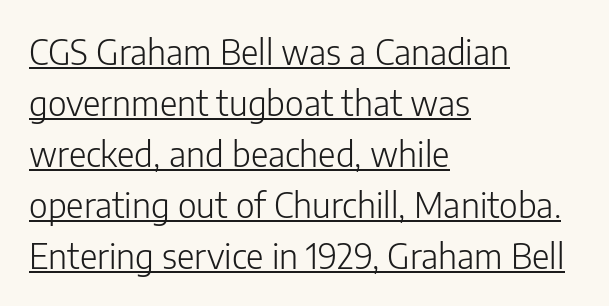
Q: Is the text bold? A: No.
Q: Is the text italic (slanted)? A: No, it is upright.
Q: Is the typeface a serif or a sans-serif typeface? A: Sans-serif.
Q: Is the text underlined? A: Yes.
Q: How is the paragraph aligned? A: Left-aligned.
Q: Is the spacing between letters normal or unusually wide? A: Normal.
Q: Is the spacing between lines tight, normal or loose? A: Normal.
Q: Width (condensed, normal, or wide)? A: Normal.
Q: Stroke contrast? A: Low.
Q: x-height? A: Medium.
Q: Monospaced? A: No.
